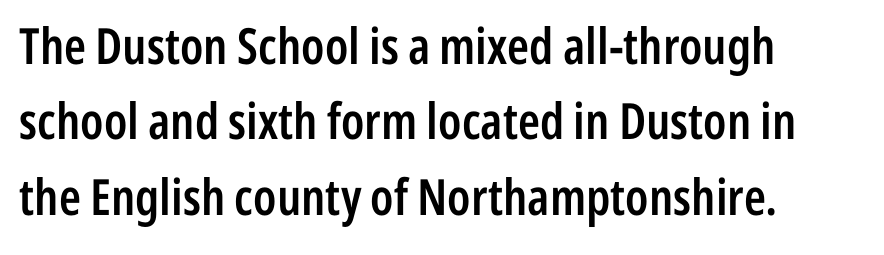
The image shows 50 px semibold, condensed sans-serif type, upright; set left-aligned, normal line spacing (1.51x), normal letter spacing, not underlined; low stroke contrast and a medium x-height.
